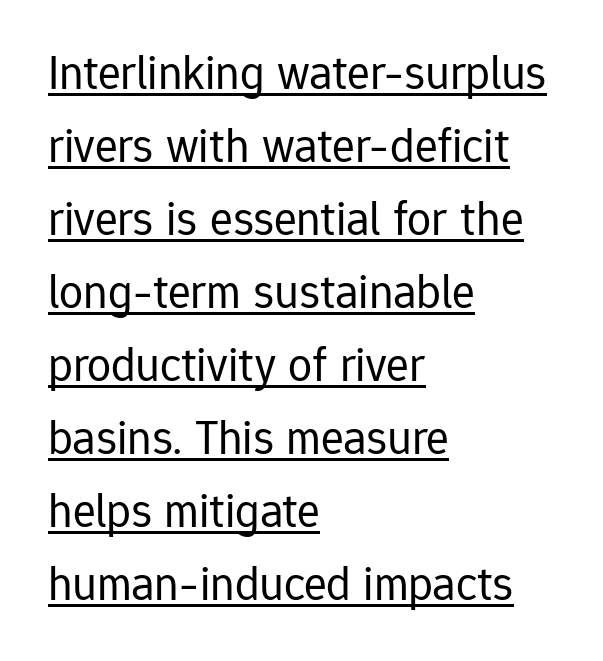
The image shows 48 px regular-weight sans-serif type, upright; set left-aligned, normal line spacing (1.52x), normal letter spacing, underlined; low stroke contrast and a medium x-height.
